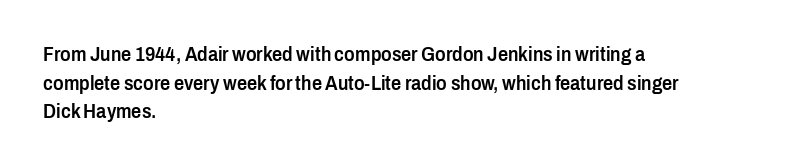
The type sits square on the baseline with zero lean. The lines are quadded left. Is the letter spacing exaggerated? No — it looks like the ordinary default. The designer left line spacing at the default. A bit beefed up — I'd call it semibold rather than bold. Underlining? Definitely not there.
